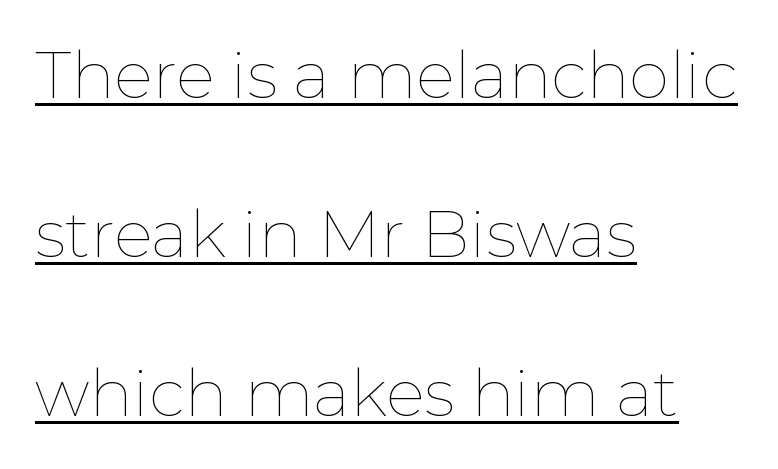
The image shows 65 px thin type, upright; set left-aligned, loose line spacing (2.45x), normal letter spacing, underlined; low stroke contrast and a medium x-height.
